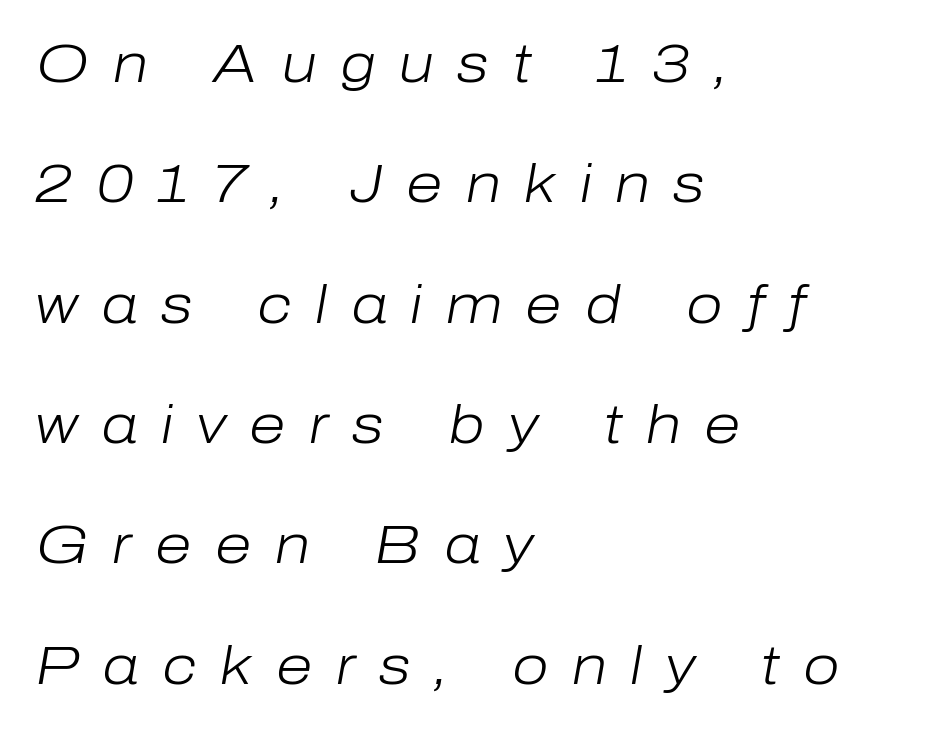
These lines are set flush left with a ragged right edge. The string is rendered with underlining switched off. Does the leading feel generous? Absolutely, it's lavish. There is plenty of visible air inserted between adjacent glyphs.
